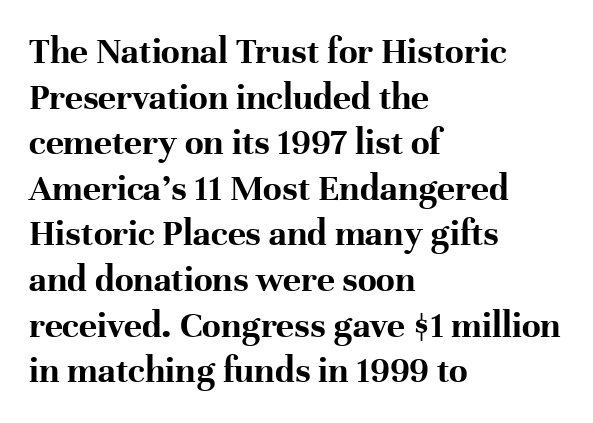
{"serif": "yes", "italic": "no", "bold": "yes", "weight": "bold", "width": "normal", "stroke_contrast": "high", "x_height": "medium", "monospaced": "no", "underline": "no", "align": "left", "line_spacing_ratio": 1.2, "letter_spacing": "normal", "letter_spacing_em": 0.0, "glyph_px": 38}
